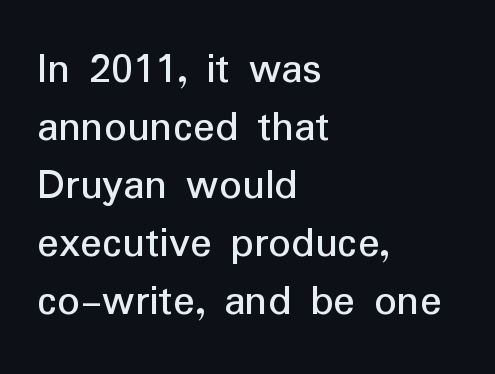
The image shows 45 px sans-serif type, upright; set left-aligned, normal line spacing (1.29x), normal letter spacing, not underlined; low stroke contrast and a medium x-height.
